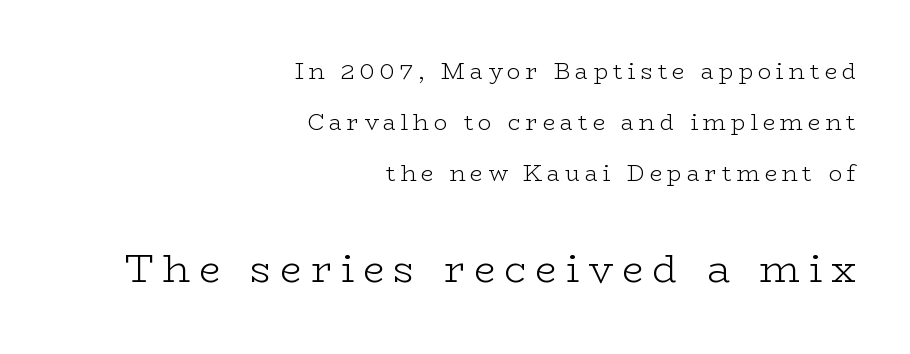
Ink coverage per letter is moderate at most. Notice how the stems are strictly vertical — no italics here. Is this a sans? No — the strokes have serifs. A bare baseline throughout the passage. Line spacing here is loose.
